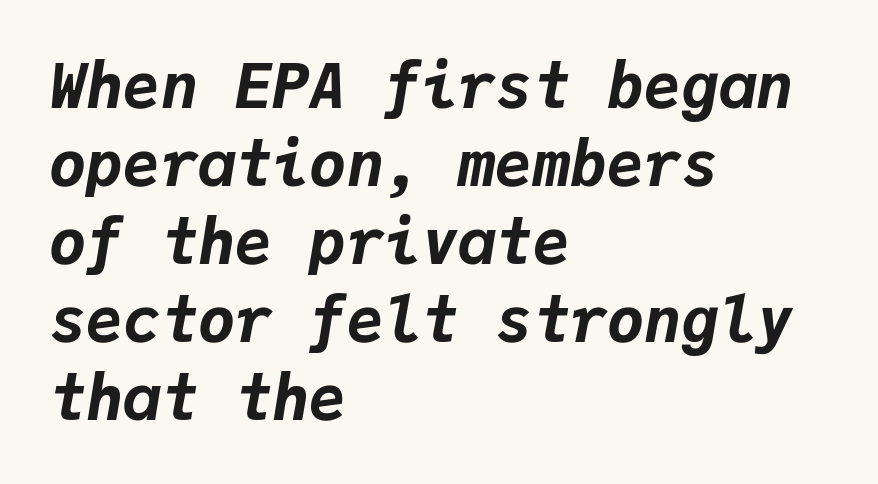
The image shows 62 px bold type, italic (leaning right), monospaced; set left-aligned, normal line spacing (1.26x), normal letter spacing, not underlined; low stroke contrast and a medium x-height.
